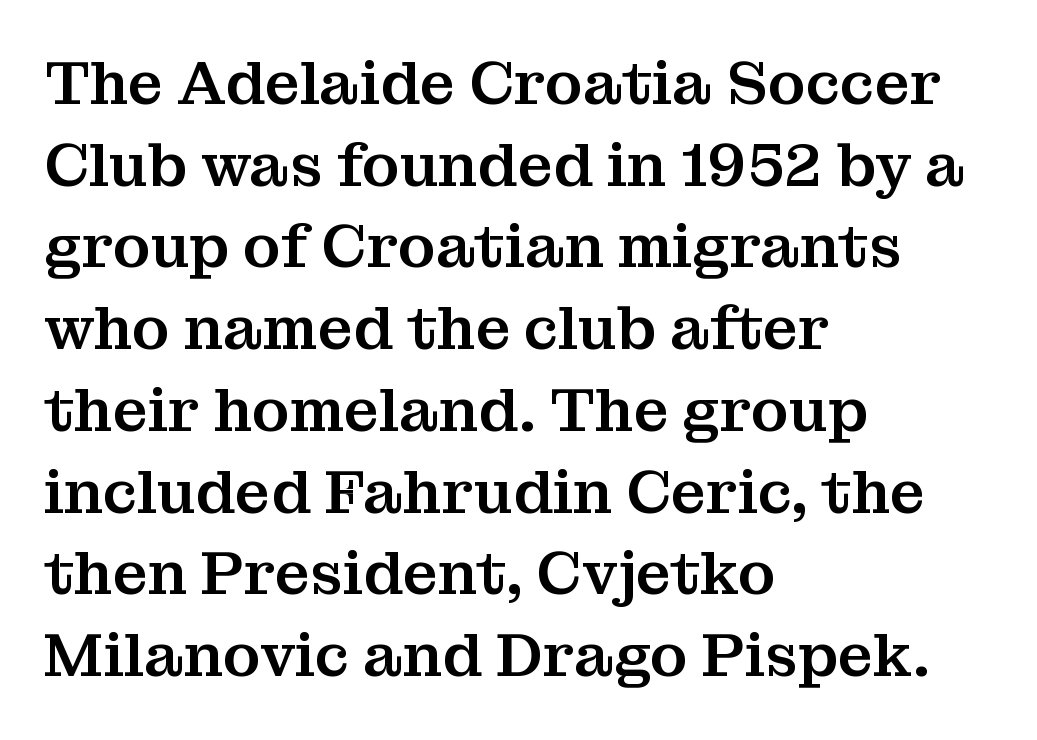
The image shows 61 px serif type, upright; set left-aligned, normal line spacing (1.34x), normal letter spacing, not underlined; medium stroke contrast and a medium x-height.
